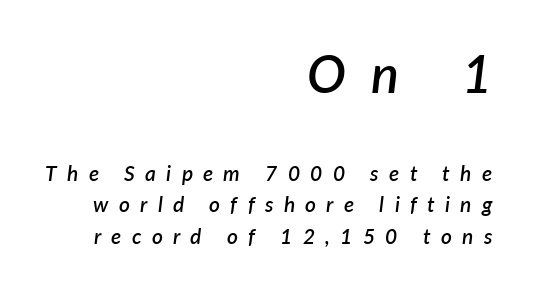
{"italic": "yes", "lean": "right", "slant_degrees": 7, "bold": "semi", "weight": "semibold", "width": "normal", "stroke_contrast": "low", "x_height": "medium", "monospaced": "no", "underline": "no", "align": "right", "line_spacing": "normal", "line_spacing_ratio": 1.49, "letter_spacing": "wide", "letter_spacing_em": 0.49, "larger_block": "first", "size_ratio": 2.48, "glyph_px": 52}
